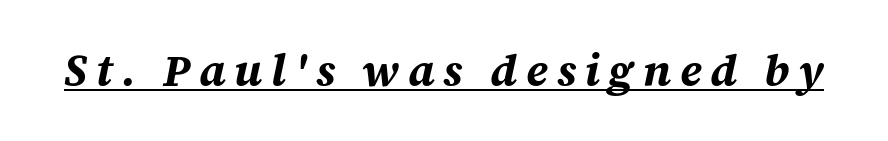
Q: Is the text bold? A: Yes.
Q: Is the text italic (slanted)? A: Yes, it leans right by about 12 degrees.
Q: Is the text underlined? A: Yes.
Q: Is the spacing between letters normal or unusually wide? A: Unusually wide.
Q: Width (condensed, normal, or wide)? A: Normal.
Q: Stroke contrast? A: Medium.
Q: x-height? A: Large.
Q: Monospaced? A: No.
